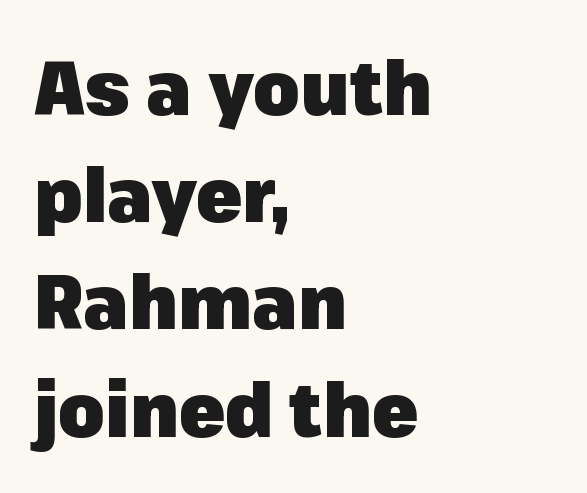
You can tell it's not italic because the verticals are truly vertical. Is this a fixed-width face? No — the glyphs have proportional, varying widths. The strokes are fattened all the way to bold. Just letters on the line, the space beneath them empty. This rendering employs a face without finishing strokes, i.e., a sans-serif.
